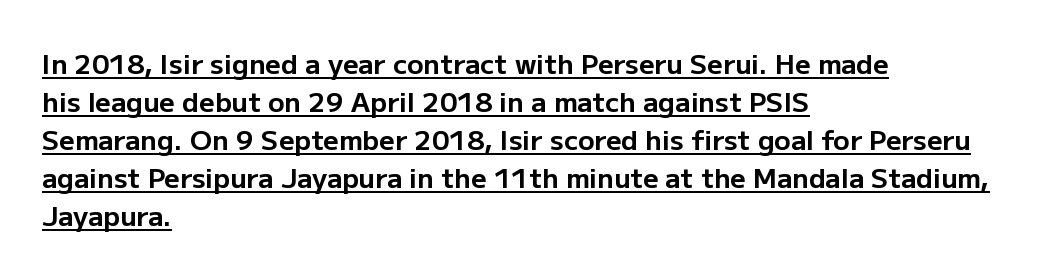
A typesetter would call this leading conventional body-copy spacing. Does a line run under the words? Yes, clearly. The font is running at its bold setting. In terms of posture, this sample is upright. This rendering leaves character spacing at its baseline value.
